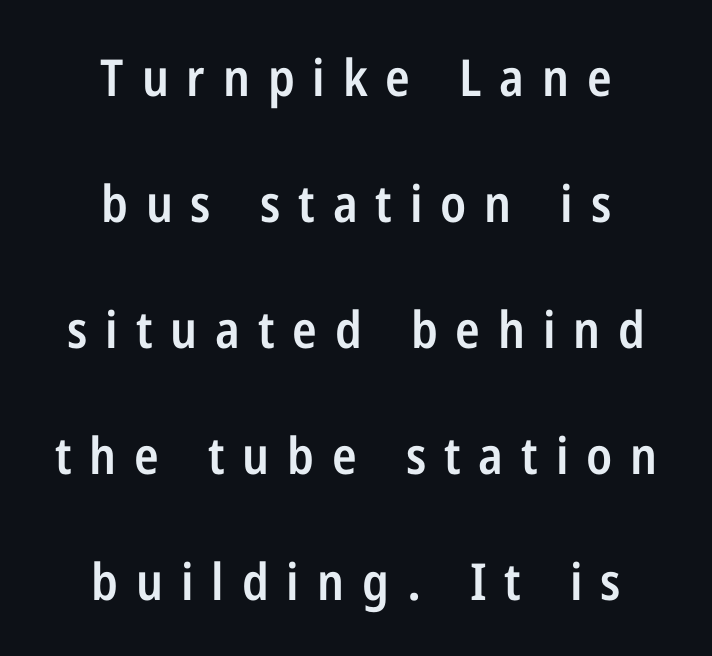
The image shows 51 px semibold, condensed sans-serif type, upright; set centered, loose line spacing (2.47x), unusually wide letter spacing (+0.35 em), not underlined; low stroke contrast and a medium x-height.
